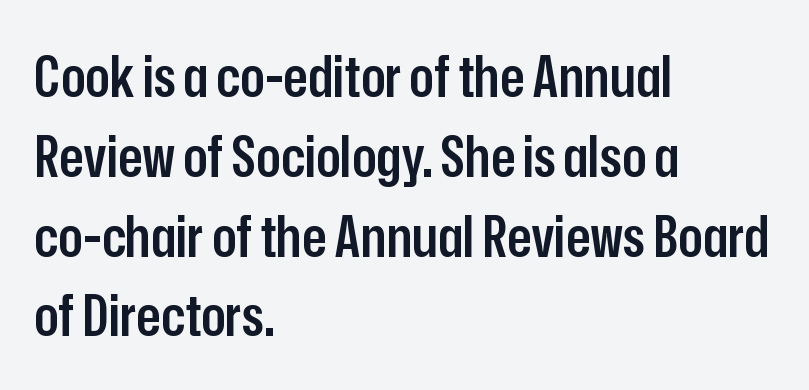
{"serif": "no", "italic": "no", "bold": "semi", "weight": "semibold", "width": "condensed", "stroke_contrast": "low", "x_height": "medium", "monospaced": "no", "underline": "no", "align": "left", "line_spacing": "normal", "line_spacing_ratio": 1.4, "letter_spacing": "normal", "letter_spacing_em": 0.0, "glyph_px": 57}
